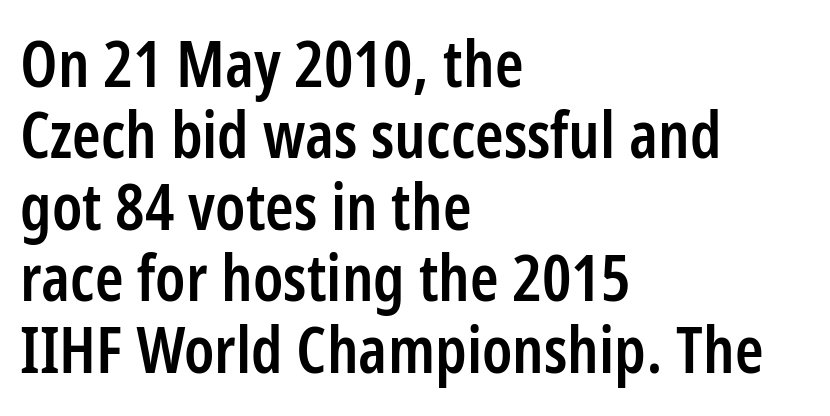
{"serif": "no", "italic": "no", "bold": "semi", "weight": "semibold", "width": "condensed", "stroke_contrast": "low", "x_height": "medium", "monospaced": "no", "underline": "no", "align": "left", "line_spacing": "tight", "line_spacing_ratio": 1.1, "letter_spacing": "normal", "letter_spacing_em": 0.0, "glyph_px": 65}
